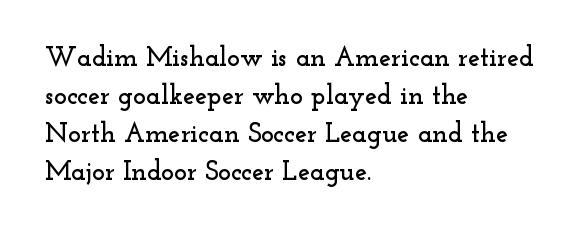
{"italic": "no", "underline": "no", "align": "left", "line_spacing": "normal", "line_spacing_ratio": 1.41, "letter_spacing": "normal", "letter_spacing_em": 0.0, "glyph_px": 27}
